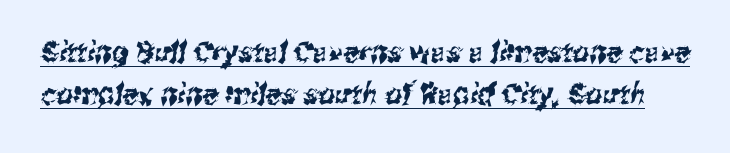
Q: Is the typeface a serif or a sans-serif typeface? A: Sans-serif.
Q: Is the text underlined? A: Yes.
Q: Is the spacing between letters normal or unusually wide? A: Normal.
Q: Is the spacing between lines tight, normal or loose? A: Normal.
Q: Width (condensed, normal, or wide)? A: Condensed.
Q: Stroke contrast? A: Medium.
Q: x-height? A: Medium.
Q: Monospaced? A: No.
